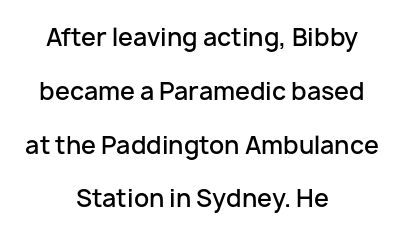
The image shows 24 px text type, upright; set centered, loose line spacing (2.24x), normal letter spacing, not underlined.
